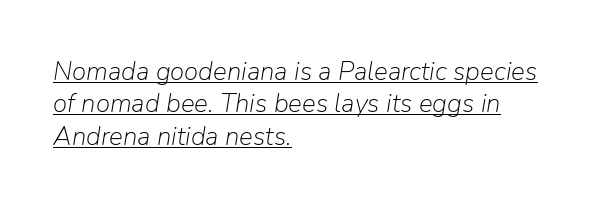
The image shows 26 px text type, italic (leaning right); set left-aligned, normal line spacing (1.25x), normal letter spacing, underlined.
